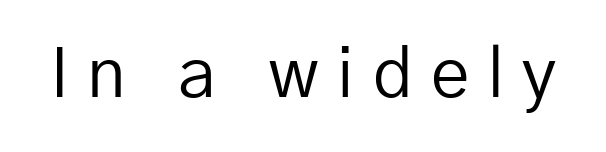
{"serif": "no", "italic": "no", "bold": "no", "weight": "regular", "width": "normal", "stroke_contrast": "low", "x_height": "medium", "monospaced": "no", "underline": "no", "letter_spacing": "wide", "letter_spacing_em": 0.26, "glyph_px": 69}
